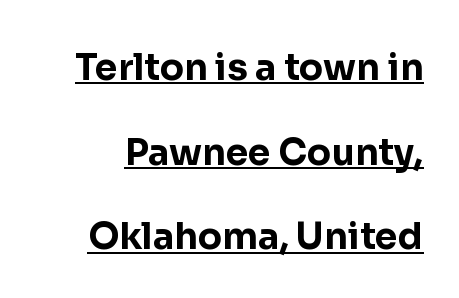
{"serif": "no", "italic": "no", "bold": "yes", "weight": "bold", "width": "normal", "stroke_contrast": "low", "x_height": "medium", "monospaced": "no", "underline": "yes", "line_spacing": "loose", "line_spacing_ratio": 2.35, "letter_spacing": "normal", "letter_spacing_em": 0.0, "glyph_px": 36}
